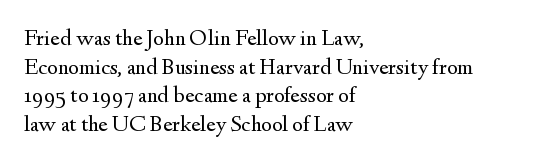
Q: Is the text bold? A: No.
Q: Is the text italic (slanted)? A: No, it is upright.
Q: Is the text underlined? A: No.
Q: How is the paragraph aligned? A: Left-aligned.
Q: Is the spacing between letters normal or unusually wide? A: Normal.
